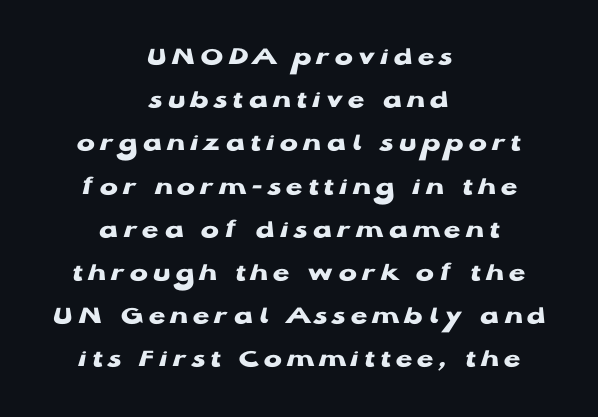
{"italic": "no", "bold": "yes", "underline": "no", "align": "center", "line_spacing": "normal", "line_spacing_ratio": 1.6, "glyph_px": 27}
